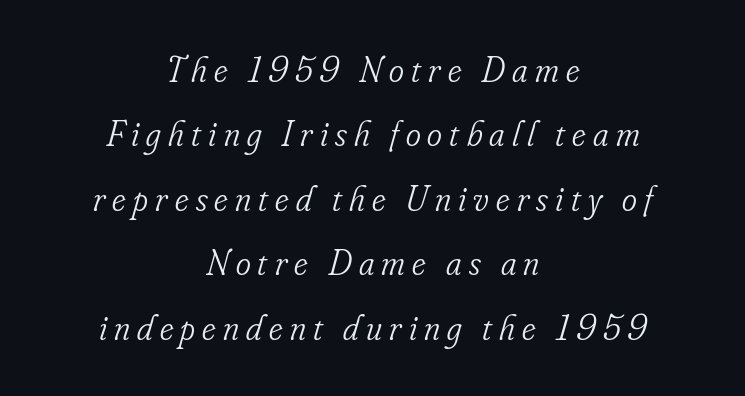
The rag falls on both sides of this text block equally. The letters advance in unequal steps, a hallmark of proportional type. Check under the words: just untouched page. Inter-character spacing is expanded well beyond the font's built-in metrics. The characters display serif detailing at their extremities. The lettering tilts uniformly, giving the passage an italic look.
